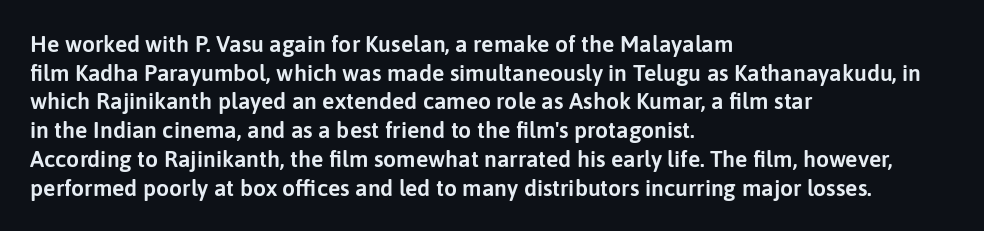
{"italic": "no", "underline": "no", "align": "left", "line_spacing": "normal", "line_spacing_ratio": 1.25, "letter_spacing": "normal", "letter_spacing_em": 0.0, "glyph_px": 23}
